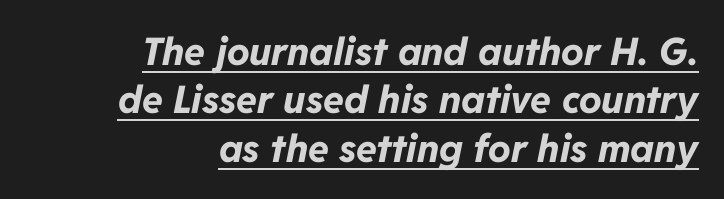
The image shows 38 px bold type, italic (leaning right); set right-aligned, normal line spacing (1.27x), normal letter spacing, underlined; low stroke contrast and a medium x-height.
